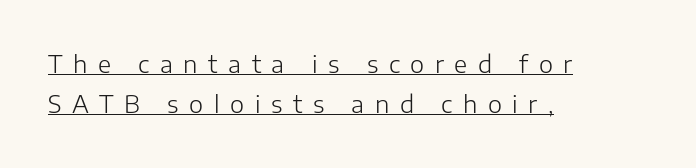
The image shows 24 px text type, upright; set left-aligned, normal line spacing (1.68x), unusually wide letter spacing (+0.44 em), underlined.
